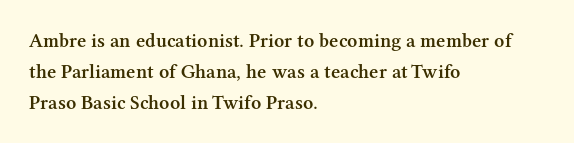
Q: Is the text bold? A: Semi-bold.
Q: Is the text italic (slanted)? A: No, it is upright.
Q: Is the text underlined? A: No.
Q: How is the paragraph aligned? A: Left-aligned.
Q: Is the spacing between letters normal or unusually wide? A: Normal.
Q: Is the spacing between lines tight, normal or loose? A: Normal.
